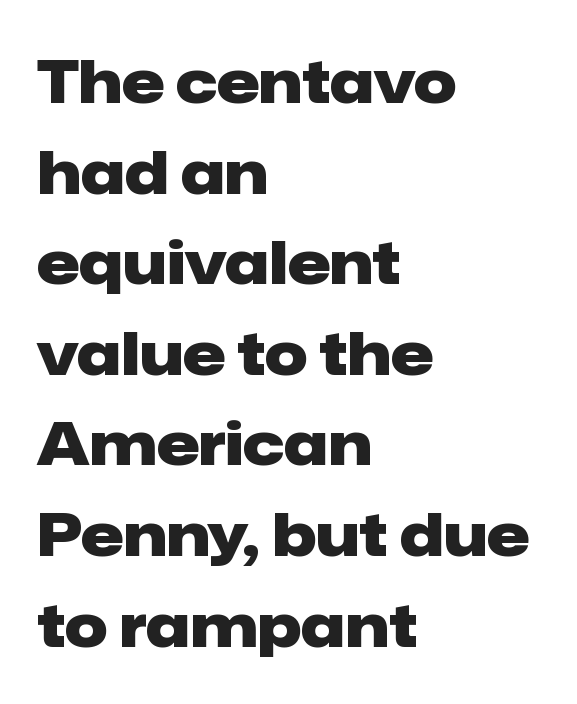
The image shows 60 px heavy sans-serif type, upright; set left-aligned, normal line spacing (1.51x), normal letter spacing, not underlined; low stroke contrast and a medium x-height.
